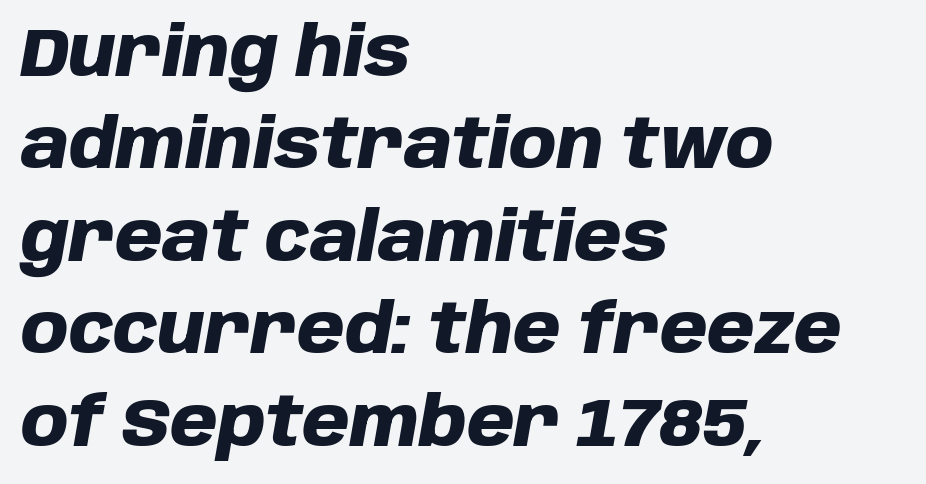
The image shows 68 px heavy type, italic (leaning right); set left-aligned, normal line spacing (1.36x), normal letter spacing, not underlined; low stroke contrast and a large x-height.
